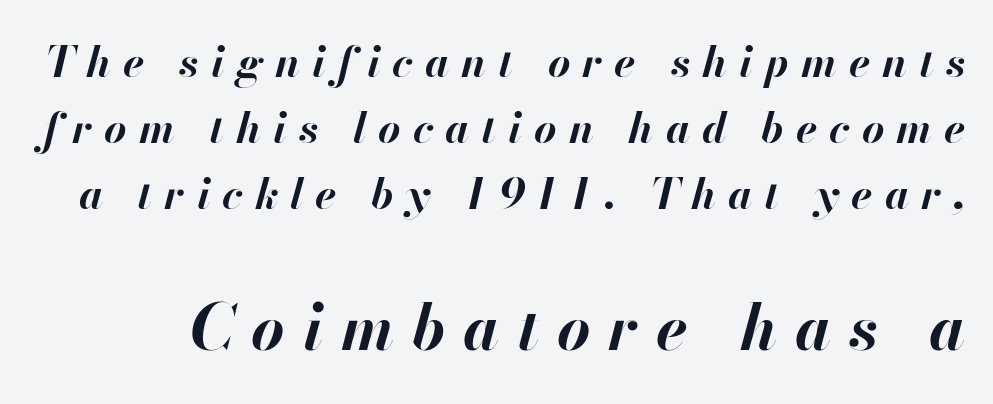
Characters are canted at an angle relative to the baseline's perpendicular. If you squint, the bottom block still reads clearly — it's the larger of the two. Is the type bold? Yes — the strokes are clearly thick and heavy. Underline: absent. The face used here is proportionally spaced, like ordinary book or web type. Leading: standard.
